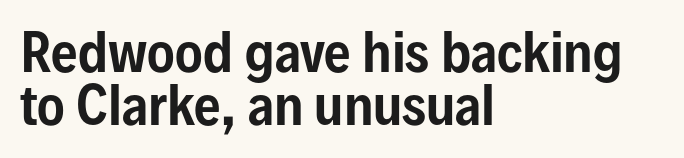
Q: Is the text italic (slanted)? A: No, it is upright.
Q: Is the typeface a serif or a sans-serif typeface? A: Sans-serif.
Q: Is the text underlined? A: No.
Q: How is the paragraph aligned? A: Left-aligned.
Q: Is the spacing between letters normal or unusually wide? A: Normal.
Q: Is the spacing between lines tight, normal or loose? A: Tight.
Q: Width (condensed, normal, or wide)? A: Condensed.
Q: Stroke contrast? A: Low.
Q: x-height? A: Medium.
Q: Monospaced? A: No.
